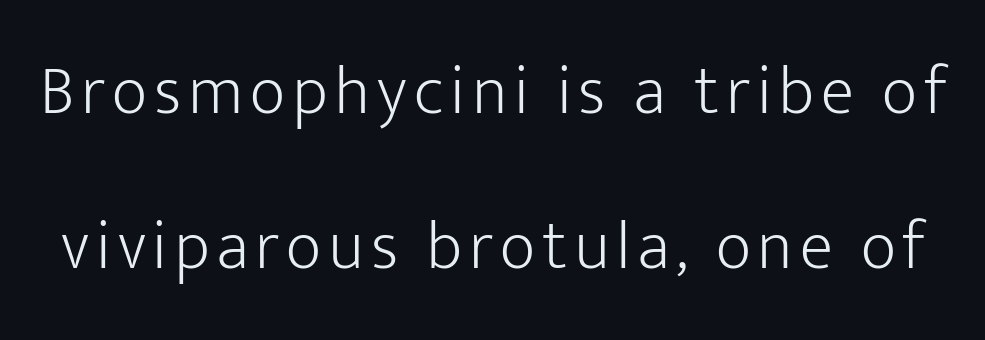
{"serif": "no", "italic": "no", "bold": "no", "weight": "light", "width": "normal", "stroke_contrast": "low", "x_height": "medium", "monospaced": "no", "underline": "no", "line_spacing": "loose", "line_spacing_ratio": 2.24, "glyph_px": 69}
